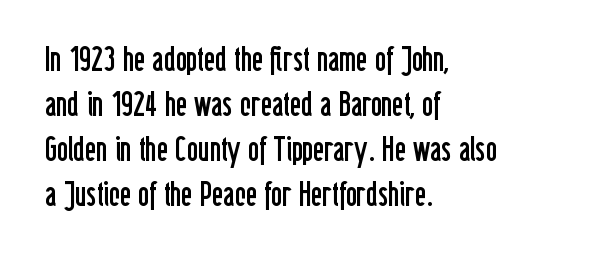
The image shows 34 px regular-weight, condensed sans-serif type, upright; set left-aligned, normal line spacing (1.32x), normal letter spacing, not underlined; low stroke contrast and a medium x-height.
